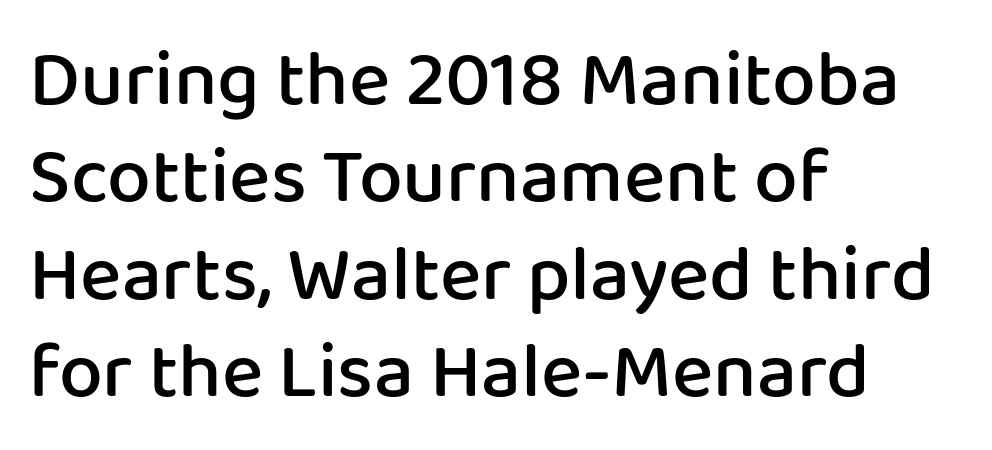
The image shows 78 px semibold sans-serif type, upright; set left-aligned, normal line spacing (1.25x), normal letter spacing, not underlined; low stroke contrast and a medium x-height.
